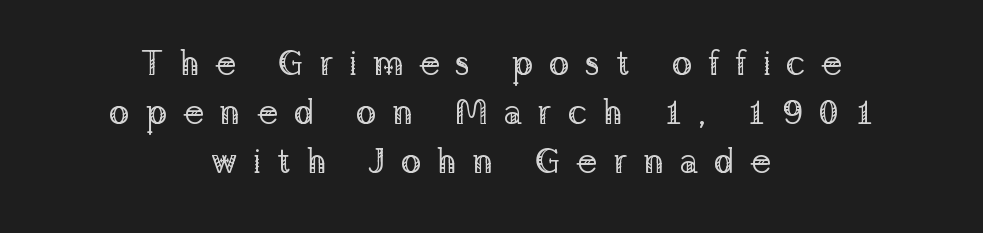
{"serif": "yes", "italic": "no", "bold": "no", "weight": "regular", "width": "normal", "stroke_contrast": "low", "x_height": "medium", "monospaced": "no", "underline": "no", "align": "center", "line_spacing": "normal", "line_spacing_ratio": 1.4, "letter_spacing": "wide", "letter_spacing_em": 0.43, "glyph_px": 35}
